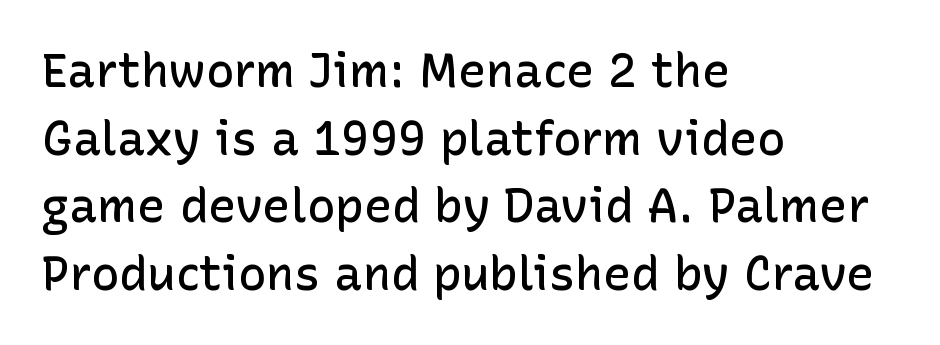
The image shows 47 px semibold sans-serif type, upright; set left-aligned, normal line spacing (1.44x), normal letter spacing, not underlined; low stroke contrast and a medium x-height.
